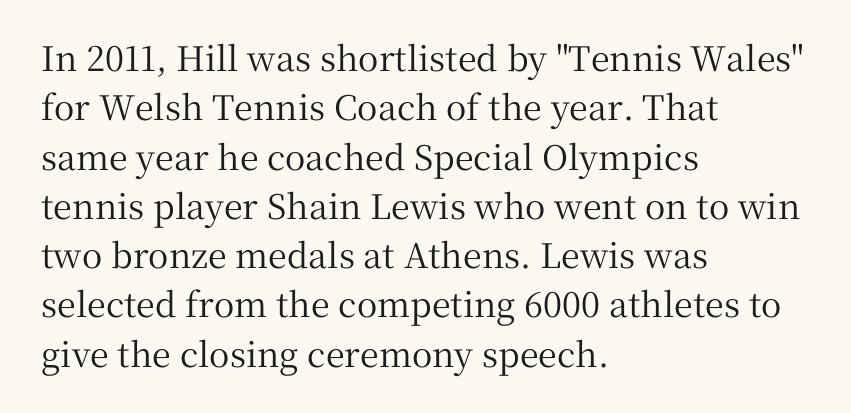
If you drew a line through each stem, it would be perfectly vertical. Just letters on the line, the space beneath them empty. Look at the bottom of the vertical strokes: they flare into serifs here. In terms of letterspacing, this is plain default setting. A normal amount of white space separates one row of letters from the next.
